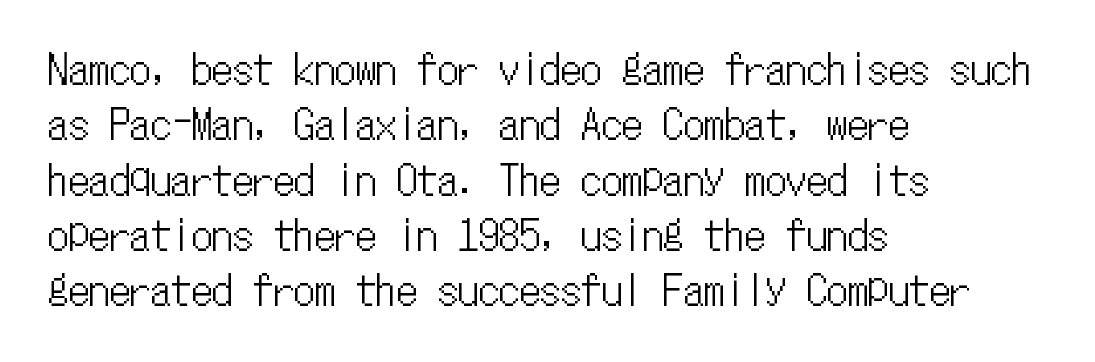
Spacing between characters is what you'd get straight out of the box. Layout note: lines flush left. Unlike italic type, these characters show no tilt at all. Only glyphs here, with clear space below each row. You could count columns in this text — the font is strictly monospaced.
